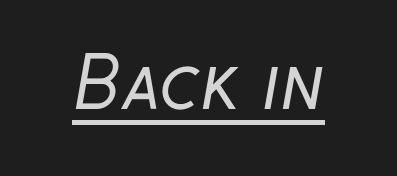
Grotesque or geometric, the face here clearly has no serifs. Like a heading marked for emphasis, these lines bear an underscore. You could call the tracking neutral — neither tight nor loose. The cut favours lightness, reaching ordinary text weight at its darkest.
